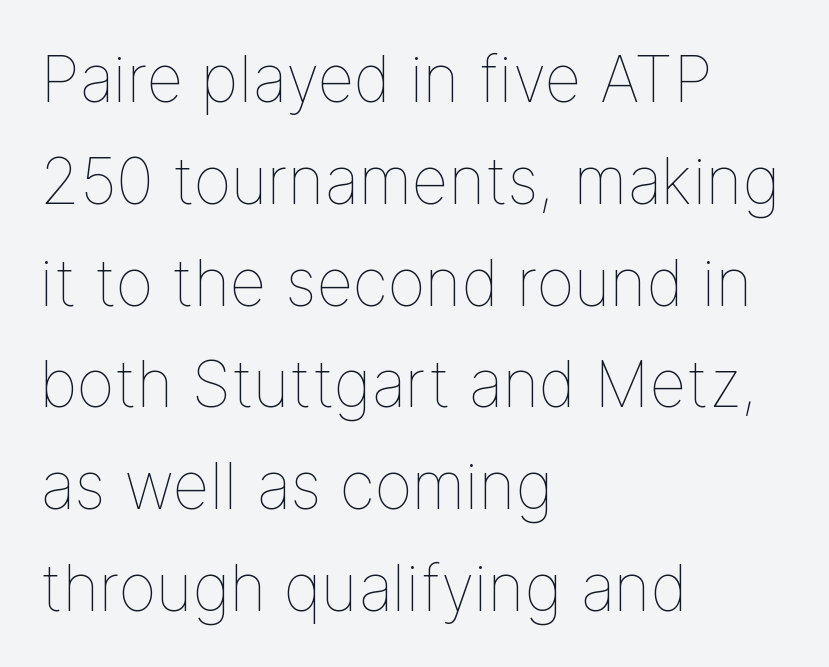
The image shows 64 px thin type, upright; set left-aligned, normal line spacing (1.59x), normal letter spacing, not underlined; low stroke contrast and a medium x-height.
